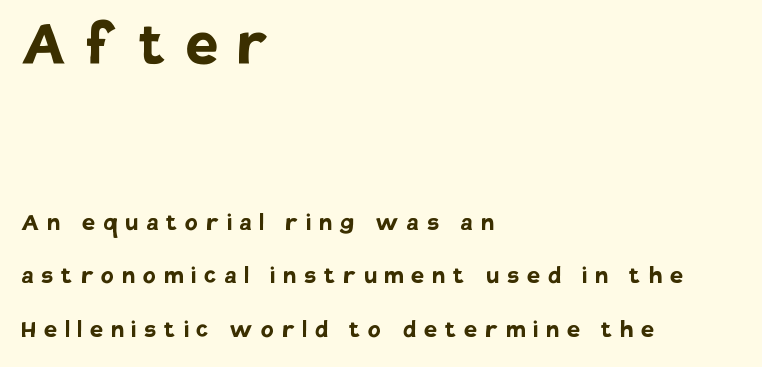
The image shows 72 px semibold sans-serif type, upright; set left-aligned, line spacing 1.86x, unusually wide letter spacing (+0.28 em), not underlined; the first (top) block is 2.48x larger; low stroke contrast and a large x-height.
